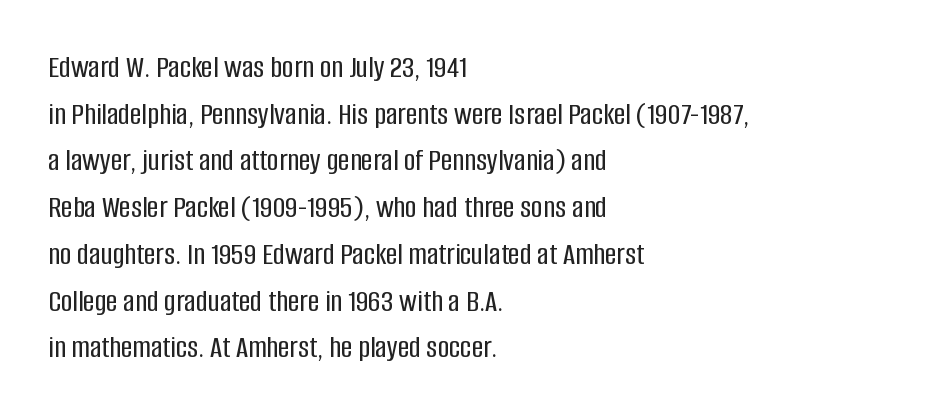
Q: Is the text italic (slanted)? A: No, it is upright.
Q: Is the typeface a serif or a sans-serif typeface? A: Sans-serif.
Q: Is the text underlined? A: No.
Q: How is the paragraph aligned? A: Left-aligned.
Q: Is the spacing between letters normal or unusually wide? A: Normal.
Q: Is the spacing between lines tight, normal or loose? A: Normal.
Q: Width (condensed, normal, or wide)? A: Condensed.
Q: Stroke contrast? A: Low.
Q: x-height? A: Large.
Q: Monospaced? A: No.
